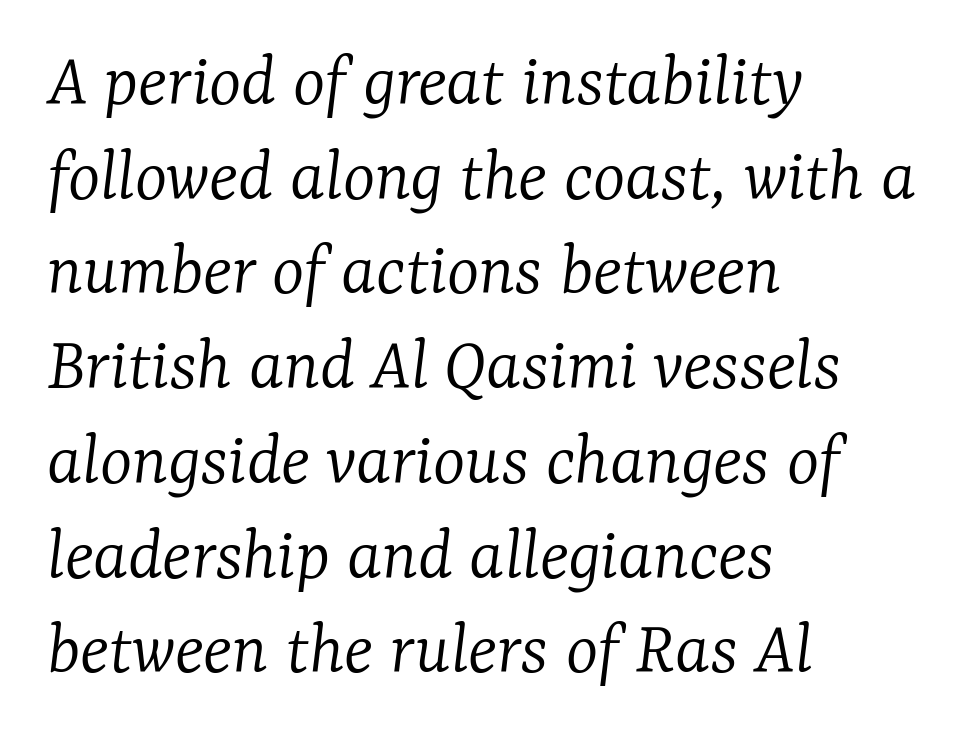
Q: Is the text bold? A: No.
Q: Is the text italic (slanted)? A: Yes, it leans right by about 7 degrees.
Q: Is the typeface a serif or a sans-serif typeface? A: Serif.
Q: Is the text underlined? A: No.
Q: How is the paragraph aligned? A: Left-aligned.
Q: Is the spacing between letters normal or unusually wide? A: Normal.
Q: Width (condensed, normal, or wide)? A: Normal.
Q: Stroke contrast? A: Low.
Q: x-height? A: Medium.
Q: Monospaced? A: No.
